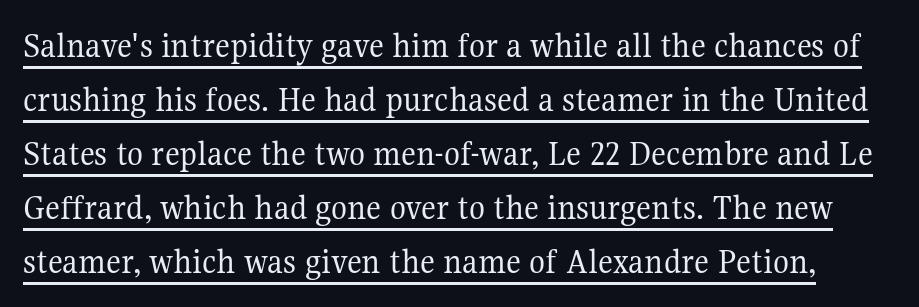
{"serif": "yes", "italic": "no", "bold": "no", "weight": "regular", "width": "normal", "stroke_contrast": "medium", "x_height": "medium", "monospaced": "no", "underline": "yes", "line_spacing": "normal", "line_spacing_ratio": 1.46, "letter_spacing": "normal", "letter_spacing_em": 0.0, "glyph_px": 37}
